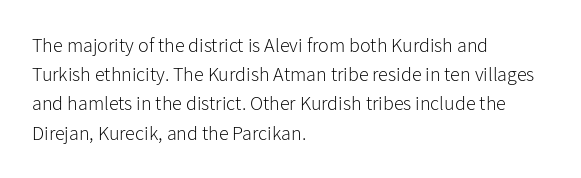
The image shows 20 px text type, upright; set left-aligned, normal line spacing (1.46x), normal letter spacing, not underlined.
